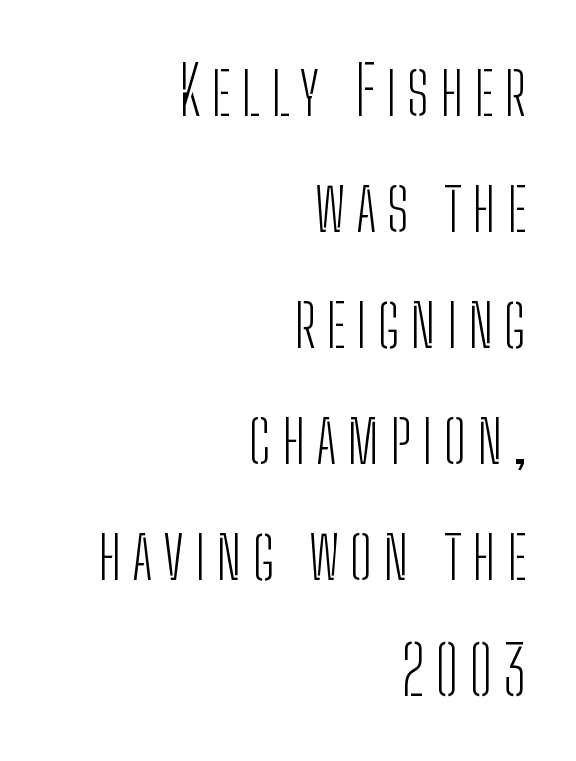
Q: Is the text bold? A: No.
Q: Is the text italic (slanted)? A: No, it is upright.
Q: Is the typeface a serif or a sans-serif typeface? A: Sans-serif.
Q: Is the text underlined? A: No.
Q: How is the paragraph aligned? A: Right-aligned.
Q: Width (condensed, normal, or wide)? A: Condensed.
Q: Stroke contrast? A: Low.
Q: x-height? A: Medium.
Q: Monospaced? A: No.
